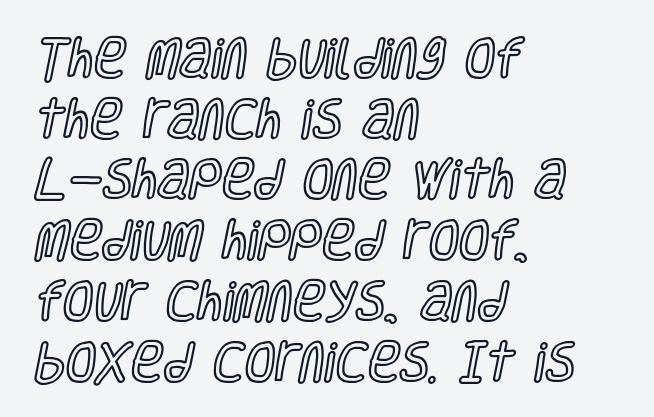
Glyph-to-glyph distance matches everyday printed text. The vertical gap from one line to the next is medium. Layout note: lines flush left. Descenders are the only things crossing below the line. Think of a printed novel: that variable character pitch is what you see here.
